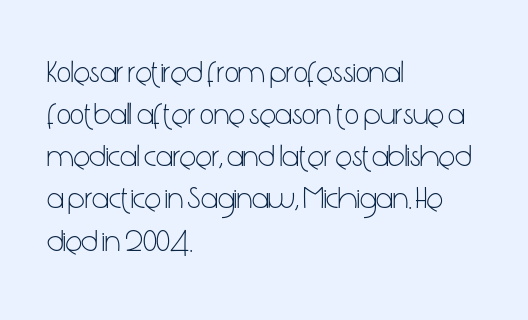
{"serif": "no", "italic": "no", "bold": "no", "weight": "light", "width": "condensed", "stroke_contrast": "low", "x_height": "medium", "monospaced": "no", "underline": "no", "align": "left", "line_spacing": "normal", "line_spacing_ratio": 1.36, "letter_spacing": "normal", "letter_spacing_em": 0.0, "glyph_px": 31}
